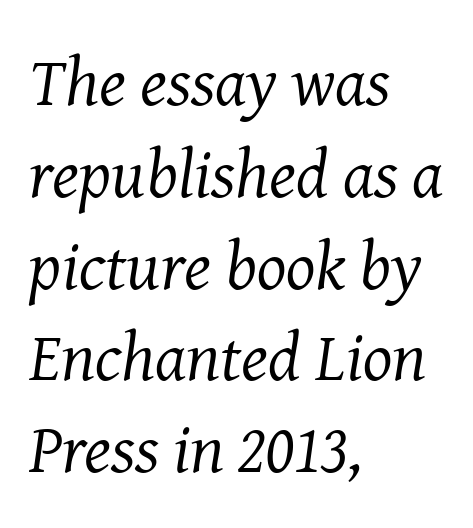
Q: Is the text bold? A: No.
Q: Is the text italic (slanted)? A: Yes, it leans right by about 8 degrees.
Q: Is the typeface a serif or a sans-serif typeface? A: Serif.
Q: Is the text underlined? A: No.
Q: How is the paragraph aligned? A: Left-aligned.
Q: Is the spacing between letters normal or unusually wide? A: Normal.
Q: Is the spacing between lines tight, normal or loose? A: Normal.
Q: Width (condensed, normal, or wide)? A: Normal.
Q: Stroke contrast? A: Medium.
Q: x-height? A: Medium.
Q: Monospaced? A: No.
